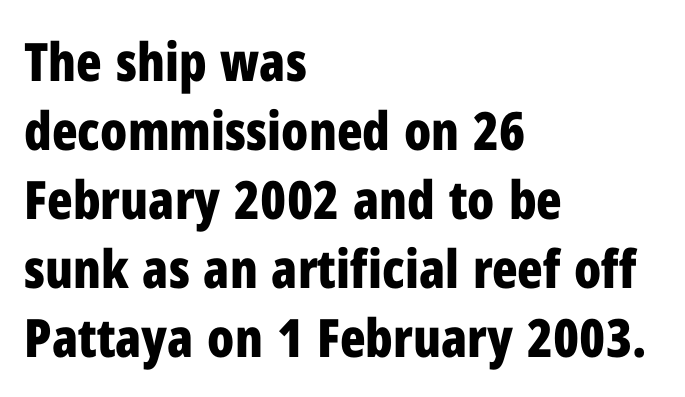
The image shows 53 px bold, condensed sans-serif type, upright; set left-aligned, normal line spacing (1.3x), normal letter spacing, not underlined; low stroke contrast and a medium x-height.
